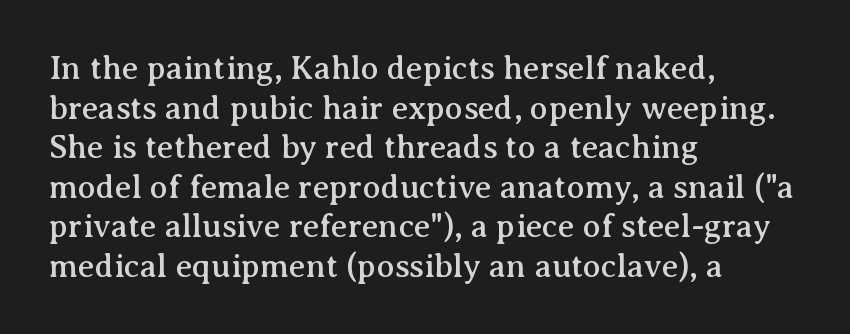
The image shows 33 px serif type, upright; set left-aligned, line spacing 1.2x, normal letter spacing, not underlined; medium stroke contrast and a medium x-height.
